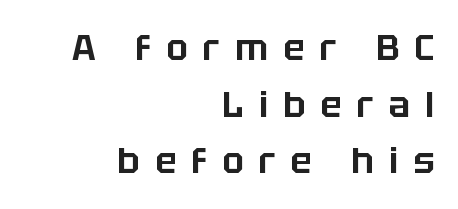
Line endings align vertically; line beginnings do not. A typesetter would call this heavily tracked-out type. Nope, not italic — everything's standing straight. The passage shown is typed in a proportional face where columns would drift. Just letters on the line, the space beneath them empty.
